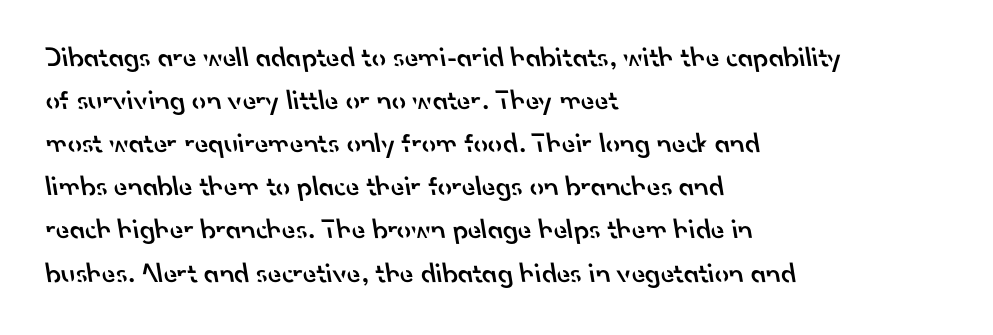
Q: Is the text bold? A: Semi-bold.
Q: Is the typeface a serif or a sans-serif typeface? A: Sans-serif.
Q: Is the text underlined? A: No.
Q: How is the paragraph aligned? A: Left-aligned.
Q: Is the spacing between letters normal or unusually wide? A: Normal.
Q: Is the spacing between lines tight, normal or loose? A: Normal.
Q: Width (condensed, normal, or wide)? A: Normal.
Q: Stroke contrast? A: Low.
Q: x-height? A: Small.
Q: Monospaced? A: No.
